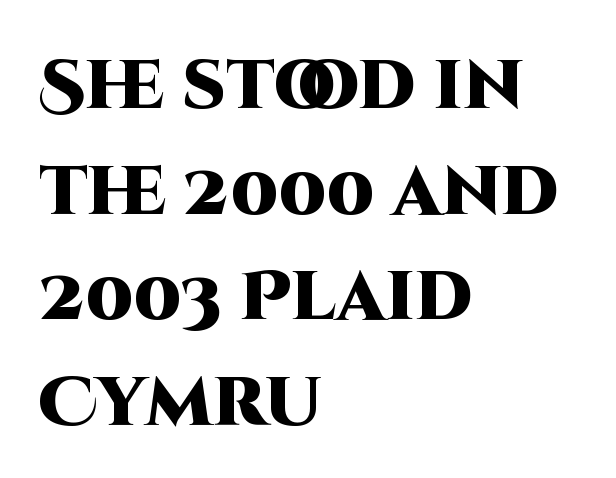
Q: Is the text bold? A: Yes.
Q: Is the text italic (slanted)? A: No, it is upright.
Q: Is the typeface a serif or a sans-serif typeface? A: Sans-serif.
Q: Is the text underlined? A: No.
Q: How is the paragraph aligned? A: Left-aligned.
Q: Is the spacing between letters normal or unusually wide? A: Normal.
Q: Is the spacing between lines tight, normal or loose? A: Normal.
Q: Width (condensed, normal, or wide)? A: Normal.
Q: Stroke contrast? A: High.
Q: x-height? A: Large.
Q: Monospaced? A: No.
